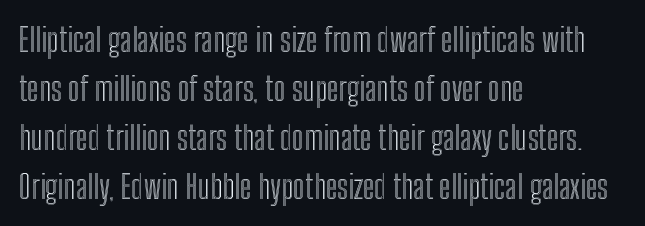
Q: Is the text italic (slanted)? A: No, it is upright.
Q: Is the text underlined? A: No.
Q: How is the paragraph aligned? A: Left-aligned.
Q: Is the spacing between letters normal or unusually wide? A: Normal.
Q: Is the spacing between lines tight, normal or loose? A: Normal.
Q: Width (condensed, normal, or wide)? A: Condensed.
Q: x-height? A: Medium.
Q: Monospaced? A: No.
